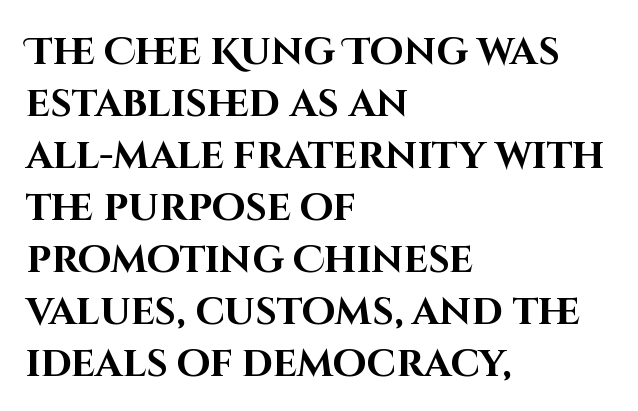
{"serif": "no", "italic": "no", "bold": "yes", "weight": "bold", "width": "normal", "stroke_contrast": "high", "x_height": "large", "monospaced": "no", "underline": "no", "align": "left", "line_spacing": "normal", "line_spacing_ratio": 1.37, "letter_spacing": "normal", "letter_spacing_em": 0.0, "glyph_px": 38}
